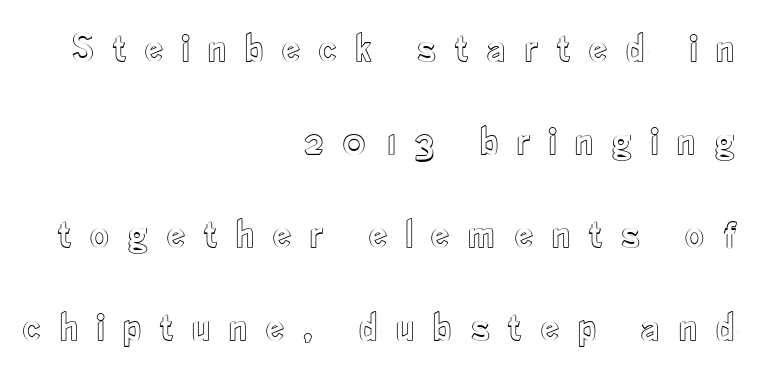
{"italic": "no", "width": "condensed", "x_height": "small", "monospaced": "no", "underline": "no", "align": "right", "line_spacing": "loose", "line_spacing_ratio": 2.27, "letter_spacing": "wide", "letter_spacing_em": 0.45, "glyph_px": 41}
